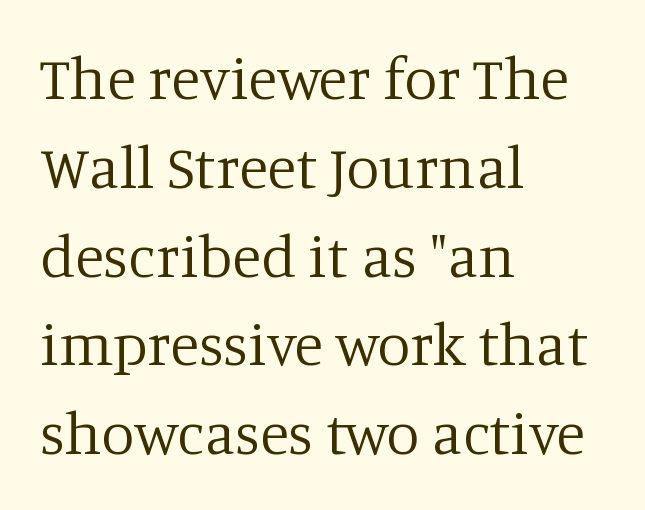
Q: Is the text bold? A: No.
Q: Is the text italic (slanted)? A: No, it is upright.
Q: Is the typeface a serif or a sans-serif typeface? A: Serif.
Q: Is the text underlined? A: No.
Q: How is the paragraph aligned? A: Left-aligned.
Q: Is the spacing between letters normal or unusually wide? A: Normal.
Q: Is the spacing between lines tight, normal or loose? A: Normal.
Q: Width (condensed, normal, or wide)? A: Normal.
Q: Stroke contrast? A: Low.
Q: x-height? A: Large.
Q: Monospaced? A: No.
